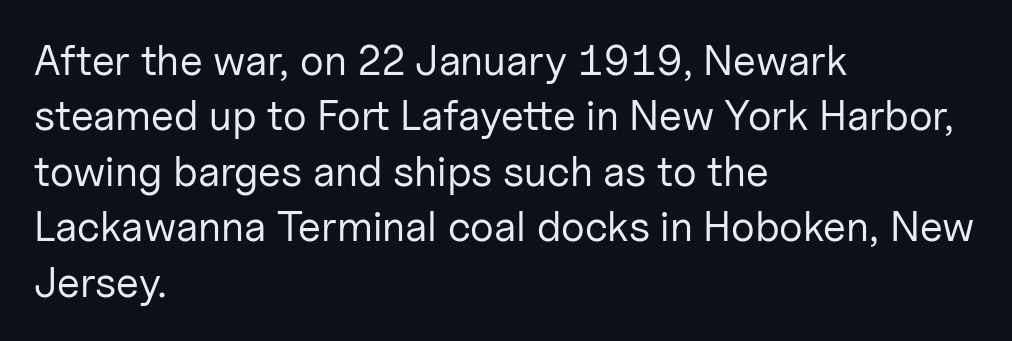
The image shows 42 px regular-weight sans-serif type, upright; set left-aligned, normal line spacing (1.32x), normal letter spacing, not underlined; low stroke contrast and a medium x-height.
